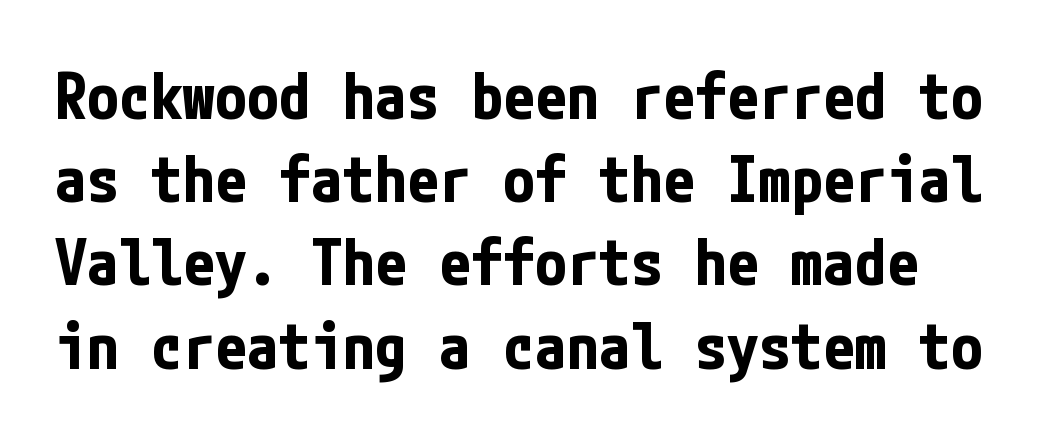
The image shows 64 px bold, condensed sans-serif type, upright; set normal line spacing (1.3x), normal letter spacing, not underlined; low stroke contrast and a medium x-height.
